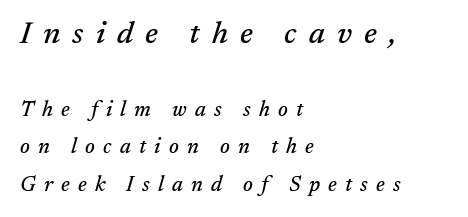
Q: Is the text italic (slanted)? A: Yes, it leans right by about 17 degrees.
Q: Is the typeface a serif or a sans-serif typeface? A: Serif.
Q: Is the text underlined? A: No.
Q: How is the paragraph aligned? A: Left-aligned.
Q: Is the spacing between letters normal or unusually wide? A: Unusually wide.
Q: Which block of text is set in a larger size, the first (top) or the second (bottom)? A: The first (top) one.
Q: Width (condensed, normal, or wide)? A: Normal.
Q: Stroke contrast? A: Medium.
Q: x-height? A: Medium.
Q: Monospaced? A: No.
